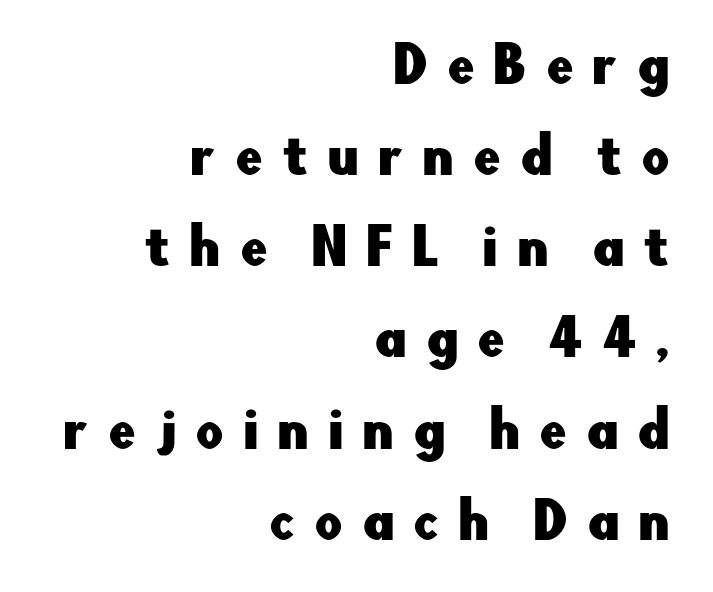
Q: Is the text italic (slanted)? A: No, it is upright.
Q: Is the typeface a serif or a sans-serif typeface? A: Sans-serif.
Q: Is the text underlined? A: No.
Q: How is the paragraph aligned? A: Right-aligned.
Q: Is the spacing between letters normal or unusually wide? A: Unusually wide.
Q: Width (condensed, normal, or wide)? A: Normal.
Q: Stroke contrast? A: Low.
Q: x-height? A: Small.
Q: Monospaced? A: No.
